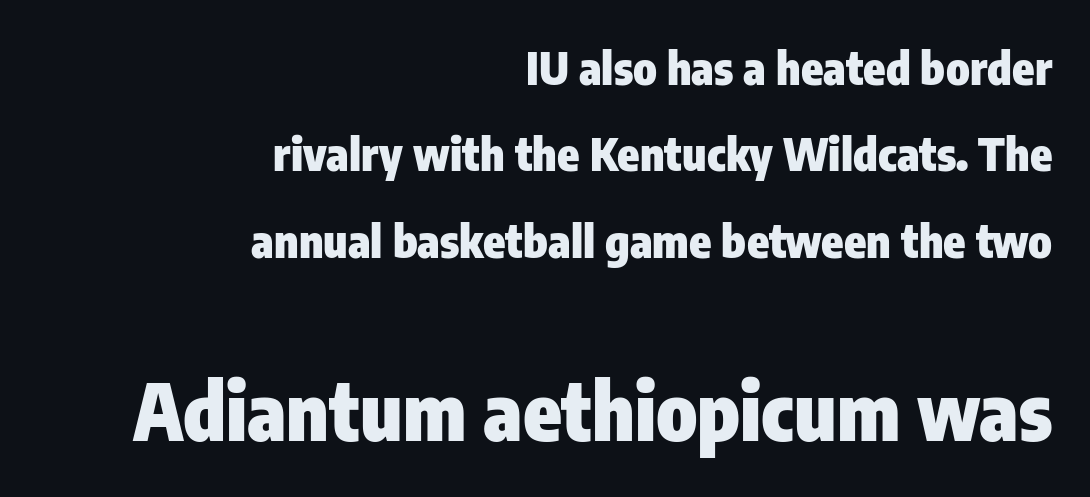
{"serif": "no", "italic": "no", "bold": "yes", "weight": "heavy", "width": "condensed", "stroke_contrast": "low", "x_height": "medium", "monospaced": "no", "underline": "no", "align": "right", "line_spacing": "loose", "line_spacing_ratio": 1.92, "letter_spacing": "normal", "letter_spacing_em": 0.0, "larger_block": "second", "size_ratio": 1.73, "glyph_px": 78}
